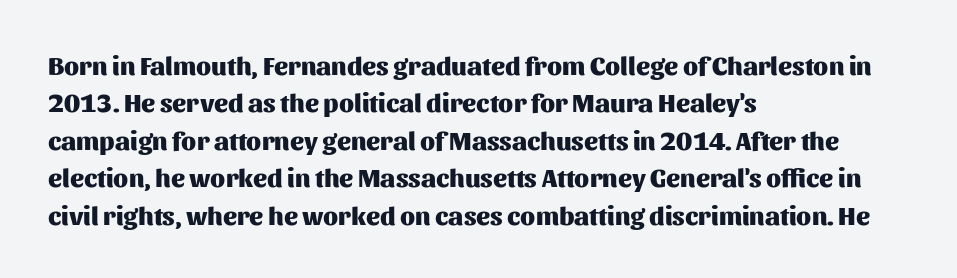
Q: Is the text bold? A: Yes.
Q: Is the text italic (slanted)? A: No, it is upright.
Q: Is the text underlined? A: No.
Q: How is the paragraph aligned? A: Left-aligned.
Q: Is the spacing between letters normal or unusually wide? A: Normal.
Q: Is the spacing between lines tight, normal or loose? A: Normal.
